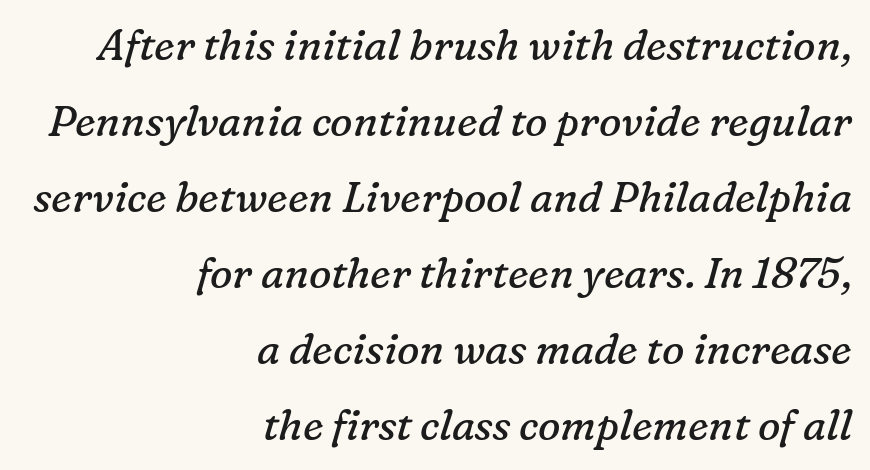
{"serif": "yes", "italic": "yes", "lean": "right", "slant_degrees": 16, "bold": "no", "weight": "regular", "width": "normal", "stroke_contrast": "low", "x_height": "medium", "monospaced": "no", "underline": "no", "align": "right", "line_spacing_ratio": 1.81, "letter_spacing": "normal", "letter_spacing_em": 0.0, "glyph_px": 42}
